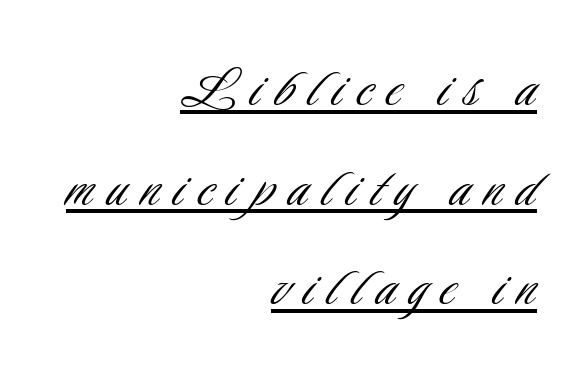
{"serif": "no", "bold": "no", "weight": "light", "width": "condensed", "stroke_contrast": "low", "x_height": "small", "monospaced": "no", "underline": "yes", "align": "right", "line_spacing": "normal", "line_spacing_ratio": 1.58, "letter_spacing": "wide", "letter_spacing_em": 0.22, "glyph_px": 63}
